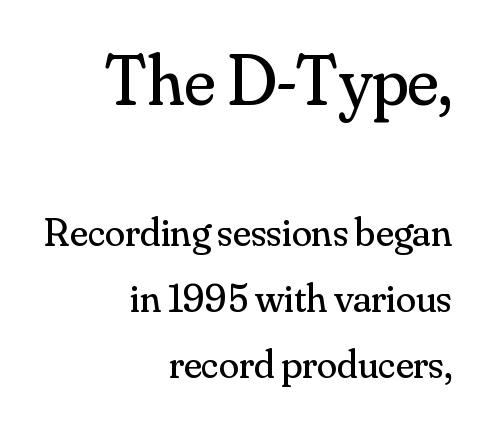
Q: Is the text bold? A: No.
Q: Is the text italic (slanted)? A: No, it is upright.
Q: Is the typeface a serif or a sans-serif typeface? A: Serif.
Q: Is the text underlined? A: No.
Q: How is the paragraph aligned? A: Right-aligned.
Q: Is the spacing between letters normal or unusually wide? A: Normal.
Q: Is the spacing between lines tight, normal or loose? A: Normal.
Q: Which block of text is set in a larger size, the first (top) or the second (bottom)? A: The first (top) one.
Q: Width (condensed, normal, or wide)? A: Normal.
Q: Stroke contrast? A: Medium.
Q: x-height? A: Small.
Q: Monospaced? A: No.
